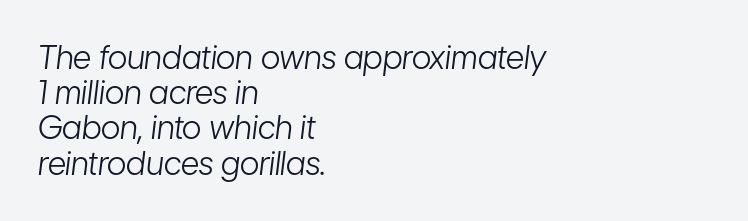
{"italic": "yes", "lean": "right", "slant_degrees": 7, "bold": "no", "weight": "light", "width": "condensed", "stroke_contrast": "low", "x_height": "medium", "monospaced": "no", "underline": "no", "align": "left", "line_spacing": "tight", "line_spacing_ratio": 1.1, "letter_spacing": "normal", "letter_spacing_em": 0.0, "glyph_px": 32}
